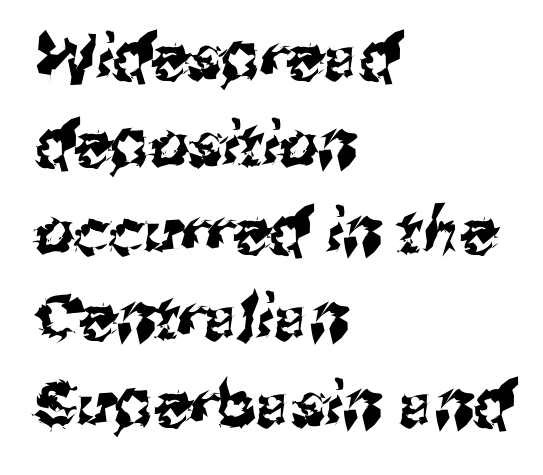
The face used here is proportionally spaced, like ordinary book or web type. Line spacing here is normal. The passage shown is typeset with a sans-serif family. The words here are not underlined. Standard letterfit; no display-style spreading of the glyphs. A classic flush-left, rag-right setting is used for this passage.
